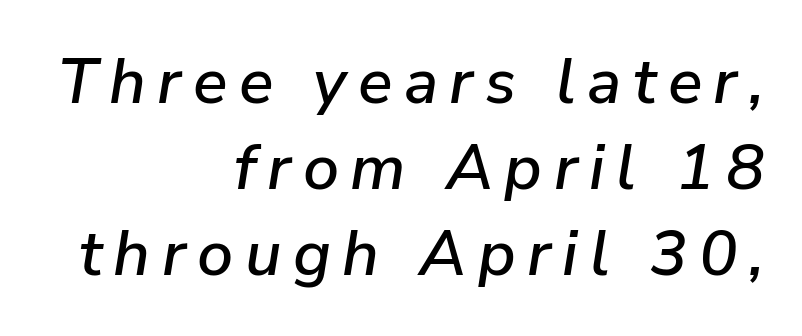
{"italic": "yes", "lean": "right", "slant_degrees": 9, "width": "normal", "stroke_contrast": "low", "x_height": "medium", "monospaced": "no", "underline": "no", "align": "right", "line_spacing": "normal", "line_spacing_ratio": 1.34, "glyph_px": 64}
